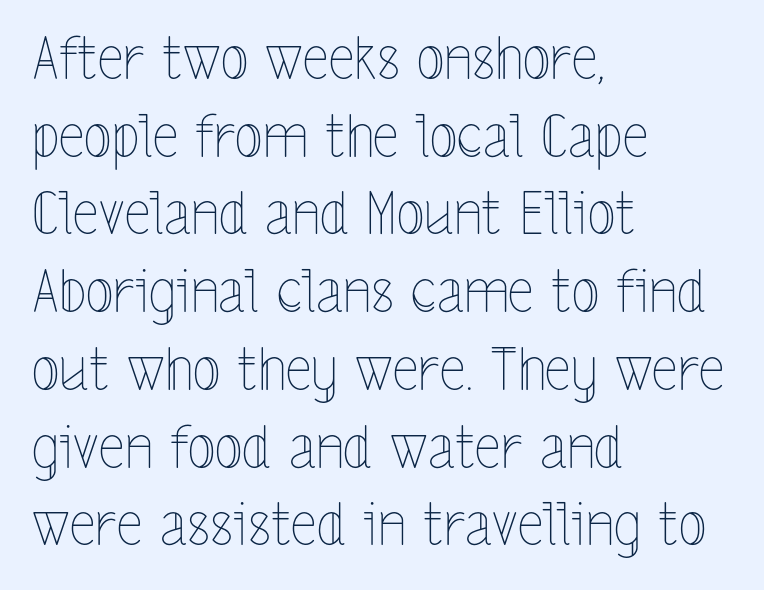
Leading matches the norm, producing a regular column. These lines are set flush left with a ragged right edge. Quick note: not italic, upright. The space beneath each line is pristine and unruled.
